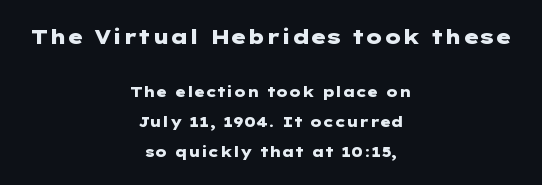
The image shows 20 px bold type, upright; set centered, loose line spacing (2.14x), normal letter spacing, not underlined; the first (top) block is 1.43x larger.
